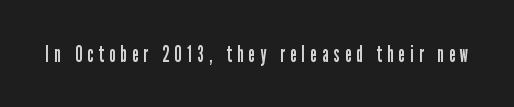
{"italic": "no", "bold": "no", "underline": "no", "letter_spacing": "wide", "letter_spacing_em": 0.24, "glyph_px": 23}
